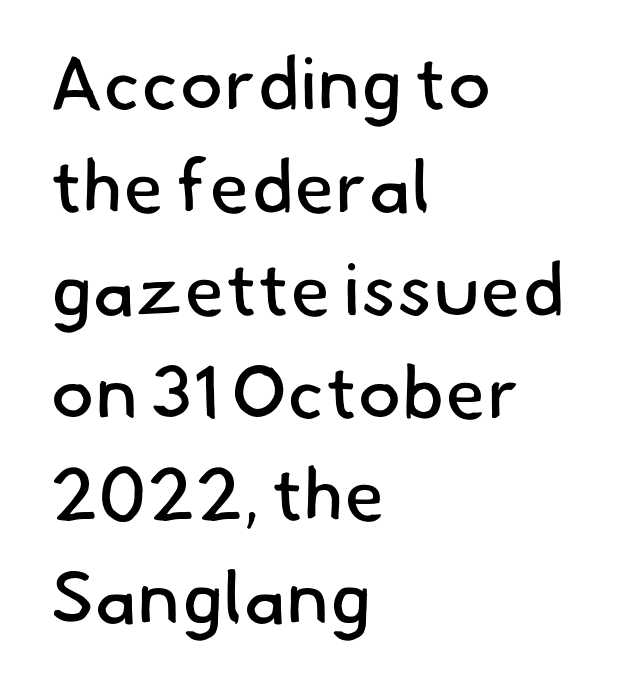
{"serif": "no", "bold": "no", "weight": "regular", "width": "normal", "stroke_contrast": "low", "x_height": "small", "monospaced": "no", "underline": "no", "align": "left", "line_spacing": "normal", "line_spacing_ratio": 1.39, "letter_spacing": "normal", "letter_spacing_em": 0.0, "glyph_px": 74}
